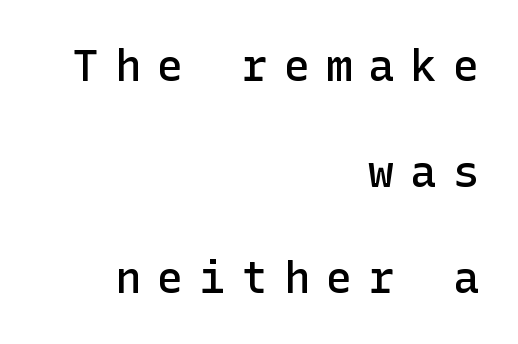
Q: Is the text bold? A: Semi-bold.
Q: Is the text italic (slanted)? A: No, it is upright.
Q: Is the typeface a serif or a sans-serif typeface? A: Sans-serif.
Q: Is the text underlined? A: No.
Q: How is the paragraph aligned? A: Right-aligned.
Q: Is the spacing between letters normal or unusually wide? A: Unusually wide.
Q: Is the spacing between lines tight, normal or loose? A: Loose.
Q: Width (condensed, normal, or wide)? A: Normal.
Q: Stroke contrast? A: Low.
Q: x-height? A: Medium.
